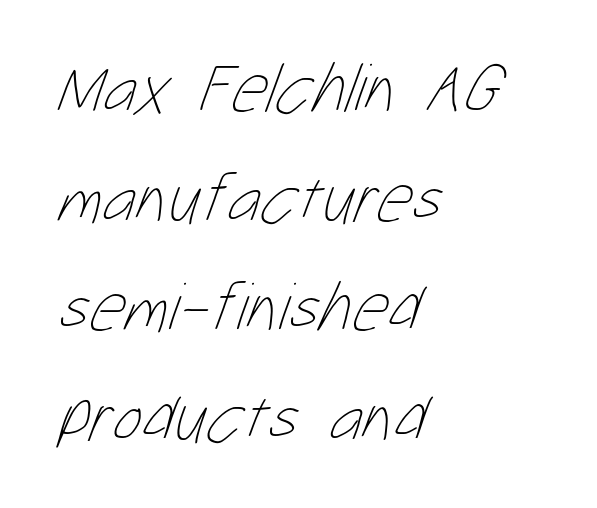
Q: Is the text bold? A: No.
Q: Is the text underlined? A: No.
Q: How is the paragraph aligned? A: Left-aligned.
Q: Is the spacing between letters normal or unusually wide? A: Normal.
Q: Is the spacing between lines tight, normal or loose? A: Normal.
Q: Width (condensed, normal, or wide)? A: Condensed.
Q: Stroke contrast? A: Low.
Q: x-height? A: Medium.
Q: Monospaced? A: No.
